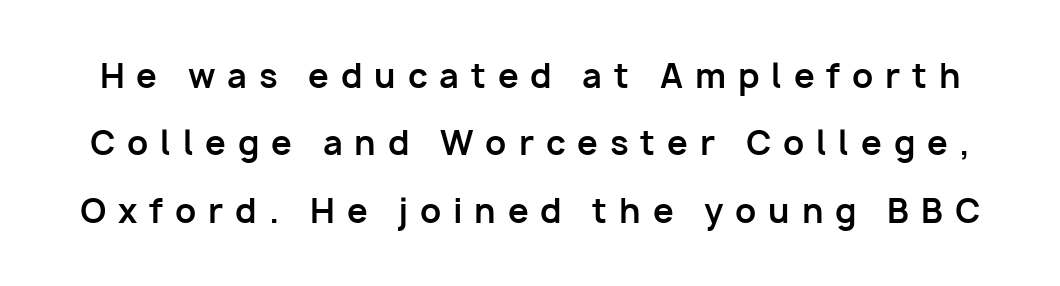
{"serif": "no", "italic": "no", "bold": "yes", "weight": "bold", "width": "normal", "stroke_contrast": "low", "x_height": "medium", "monospaced": "no", "underline": "no", "line_spacing": "loose", "line_spacing_ratio": 2.04, "letter_spacing": "wide", "letter_spacing_em": 0.36, "glyph_px": 33}
